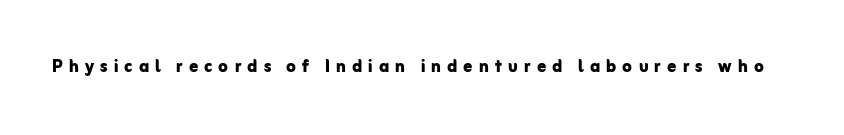
In terms of posture, this sample is upright. Emphasis by weight is at full strength: bold. Descender tails drop into unmarked territory. Loose tracking; the words dissolve into strings of separated letters.
